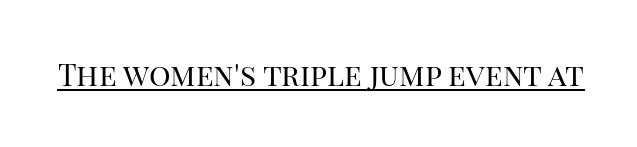
Q: Is the text bold? A: No.
Q: Is the text italic (slanted)? A: No, it is upright.
Q: Is the typeface a serif or a sans-serif typeface? A: Serif.
Q: Is the text underlined? A: Yes.
Q: Is the spacing between letters normal or unusually wide? A: Normal.
Q: Width (condensed, normal, or wide)? A: Normal.
Q: Stroke contrast? A: High.
Q: x-height? A: Large.
Q: Monospaced? A: No.
